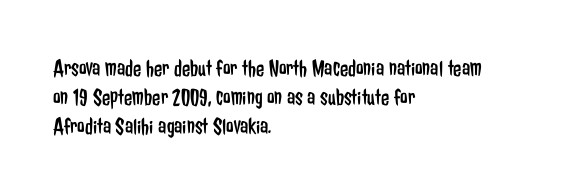
Q: Is the text bold? A: No.
Q: Is the text italic (slanted)? A: No, it is upright.
Q: Is the text underlined? A: No.
Q: How is the paragraph aligned? A: Left-aligned.
Q: Is the spacing between letters normal or unusually wide? A: Normal.
